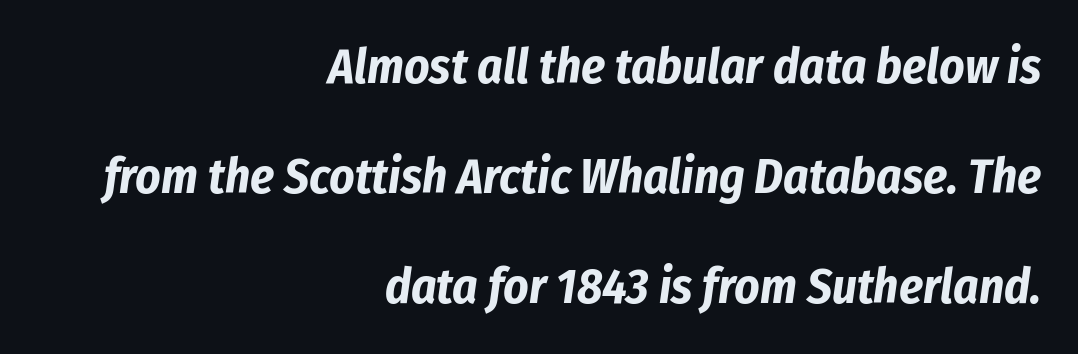
Q: Is the text bold? A: Yes.
Q: Is the text italic (slanted)? A: Yes, it leans right by about 8 degrees.
Q: Is the text underlined? A: No.
Q: How is the paragraph aligned? A: Right-aligned.
Q: Is the spacing between letters normal or unusually wide? A: Normal.
Q: Is the spacing between lines tight, normal or loose? A: Loose.
Q: Width (condensed, normal, or wide)? A: Condensed.
Q: Stroke contrast? A: Low.
Q: x-height? A: Medium.
Q: Monospaced? A: No.
